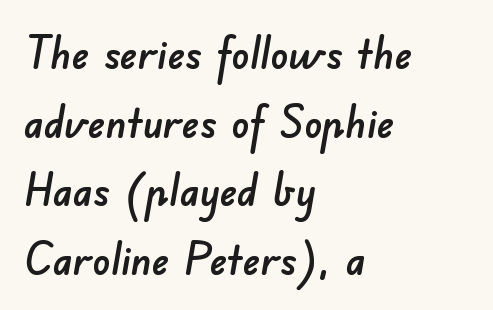
Q: Is the typeface a serif or a sans-serif typeface? A: Sans-serif.
Q: Is the text underlined? A: No.
Q: How is the paragraph aligned? A: Left-aligned.
Q: Is the spacing between letters normal or unusually wide? A: Normal.
Q: Is the spacing between lines tight, normal or loose? A: Normal.
Q: Width (condensed, normal, or wide)? A: Normal.
Q: Stroke contrast? A: Low.
Q: x-height? A: Small.
Q: Monospaced? A: No.
